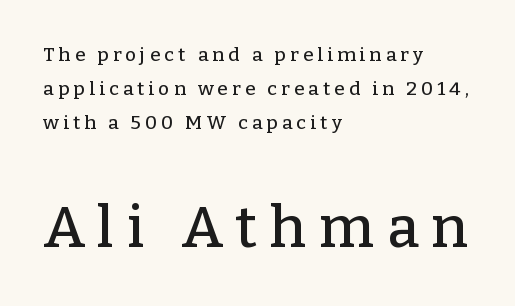
{"serif": "yes", "italic": "no", "width": "normal", "stroke_contrast": "low", "x_height": "medium", "monospaced": "no", "underline": "no", "align": "left", "line_spacing_ratio": 1.8, "letter_spacing": "wide", "letter_spacing_em": 0.22, "larger_block": "second", "size_ratio": 3.05, "glyph_px": 58}
